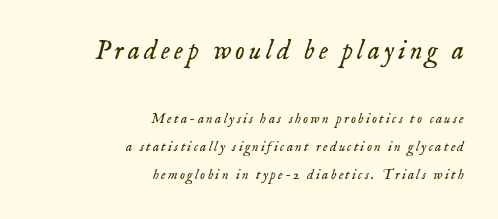
The image shows 27 px text type, italic (leaning right); set right-aligned, loose line spacing (2.0x), not underlined; the first (top) block is 1.93x larger.
